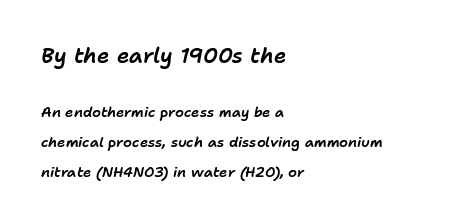
{"italic": "yes", "lean": "right", "slant_degrees": 11, "underline": "no", "align": "left", "line_spacing": "loose", "line_spacing_ratio": 2.12, "letter_spacing": "normal", "letter_spacing_em": 0.0, "larger_block": "first", "size_ratio": 1.5, "glyph_px": 21}
